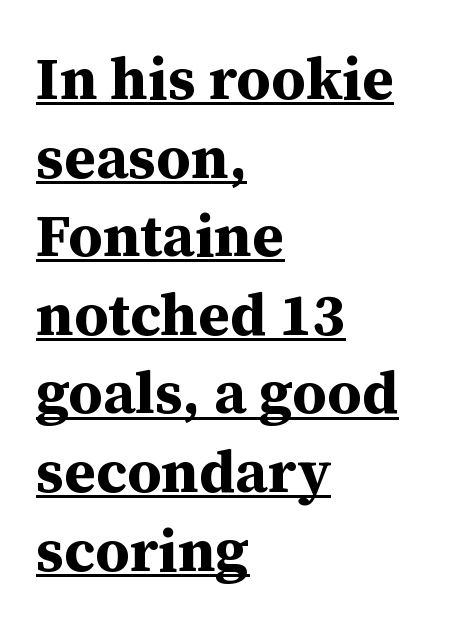
The image shows 60 px bold serif type, upright; set left-aligned, normal line spacing (1.31x), normal letter spacing, underlined; medium stroke contrast and a medium x-height.
